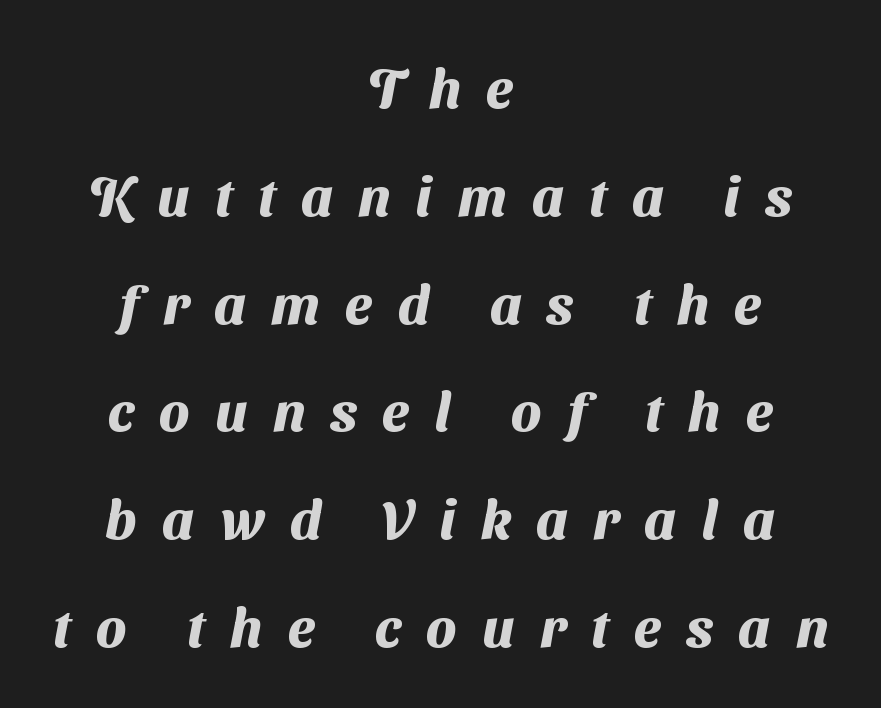
Q: Is the text bold? A: Yes.
Q: Is the typeface a serif or a sans-serif typeface? A: Sans-serif.
Q: Is the text underlined? A: No.
Q: How is the paragraph aligned? A: Centered.
Q: Is the spacing between letters normal or unusually wide? A: Unusually wide.
Q: Is the spacing between lines tight, normal or loose? A: Loose.
Q: Width (condensed, normal, or wide)? A: Normal.
Q: Stroke contrast? A: Medium.
Q: x-height? A: Medium.
Q: Monospaced? A: No.
